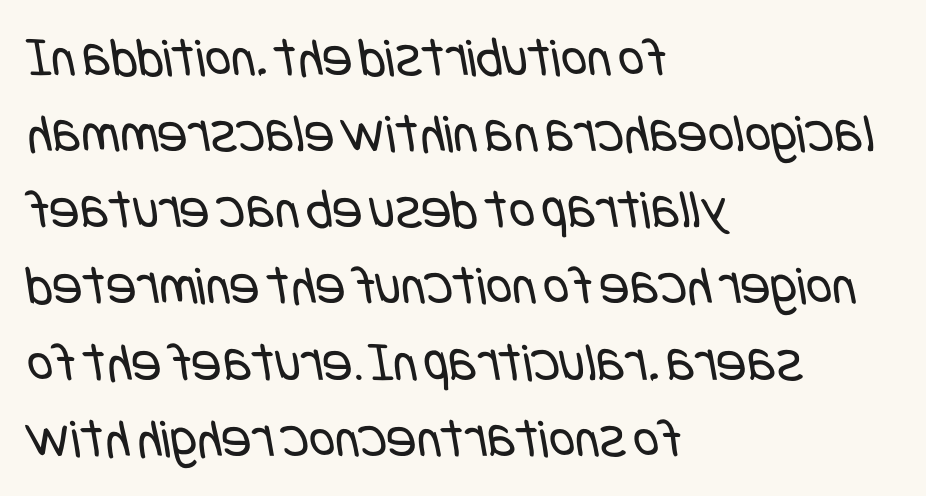
The image shows 56 px regular-weight, condensed sans-serif type; set left-aligned, normal line spacing (1.36x), normal letter spacing, not underlined; low stroke contrast and a large x-height.
